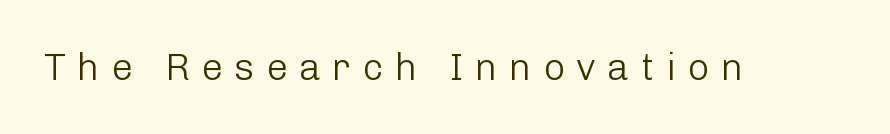
The image shows 38 px light sans-serif type, upright; set unusually wide letter spacing (+0.3 em), not underlined; low stroke contrast and a medium x-height.
